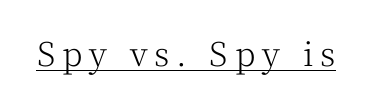
Q: Is the text bold? A: No.
Q: Is the text italic (slanted)? A: No, it is upright.
Q: Is the typeface a serif or a sans-serif typeface? A: Serif.
Q: Is the text underlined? A: Yes.
Q: Is the spacing between letters normal or unusually wide? A: Unusually wide.
Q: Width (condensed, normal, or wide)? A: Normal.
Q: Stroke contrast? A: Medium.
Q: x-height? A: Medium.
Q: Monospaced? A: No.
